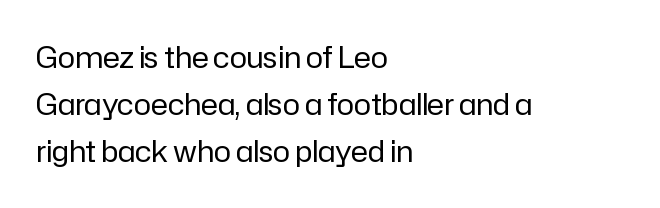
The space between consecutive lines is moderate. These lines are rendered in a variable-pitch font. The specimen omits any rule beneath the text block's lines. Nobody touched the tracking dial on this one. The lettering stays uniformly vertical, giving the passage a roman look. A light-to-regular cut is what we see here.
